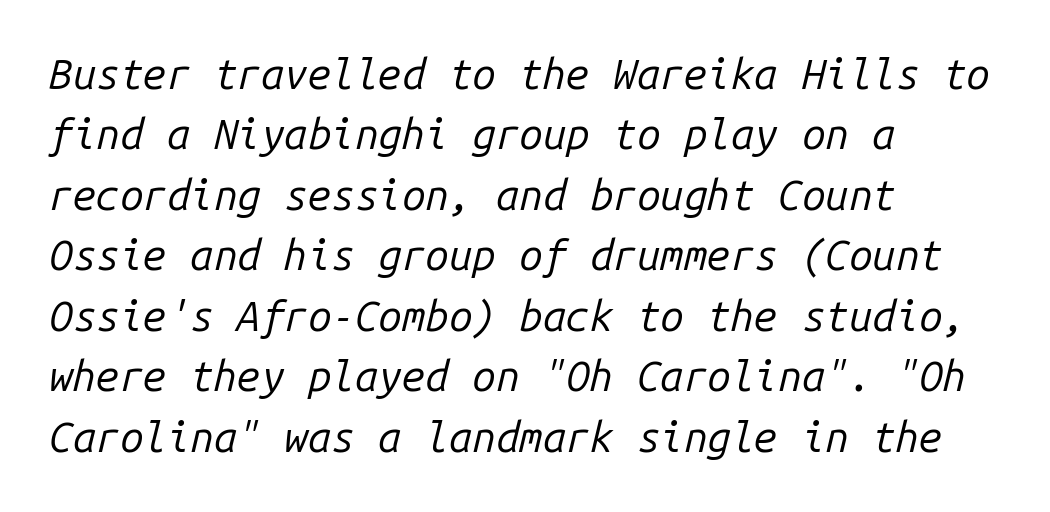
Does extra space separate the letters? No, they use regular spacing. Every row of glyphs begins at an identical x-position on the left. A typesetter would call this monospace, since all characters share one set width. Horizontal bands of white between lines are of average thickness. Slanted lettering throughout.
